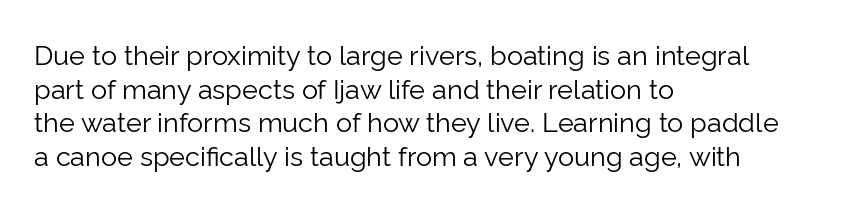
Whoever set this chose a conventional vertical rhythm. Each stroke keeps to a modest, everyday thickness or less. Is there any slant? The stems are plumb. Any mark beneath the type? The region is blank. Horizontal alignment here is leftward, the default for most running prose.
